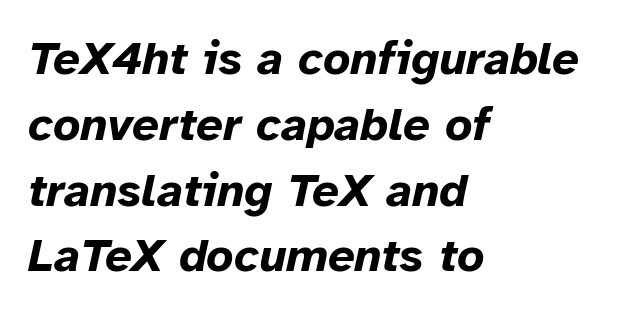
The image shows 47 px bold type, italic (leaning right); set left-aligned, normal line spacing (1.4x), normal letter spacing, not underlined; low stroke contrast and a medium x-height.
